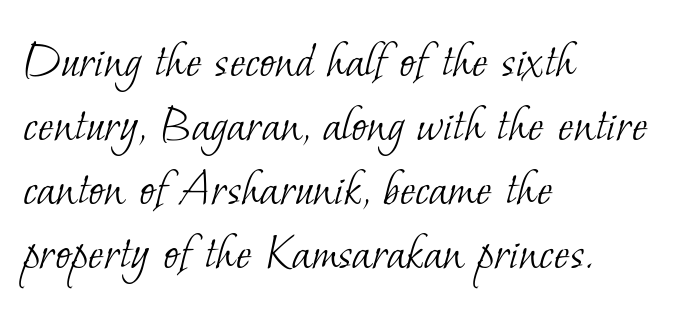
Q: Is the text bold? A: No.
Q: Is the typeface a serif or a sans-serif typeface? A: Serif.
Q: Is the text underlined? A: No.
Q: How is the paragraph aligned? A: Left-aligned.
Q: Is the spacing between letters normal or unusually wide? A: Normal.
Q: Width (condensed, normal, or wide)? A: Normal.
Q: Stroke contrast? A: Low.
Q: x-height? A: Small.
Q: Monospaced? A: No.
